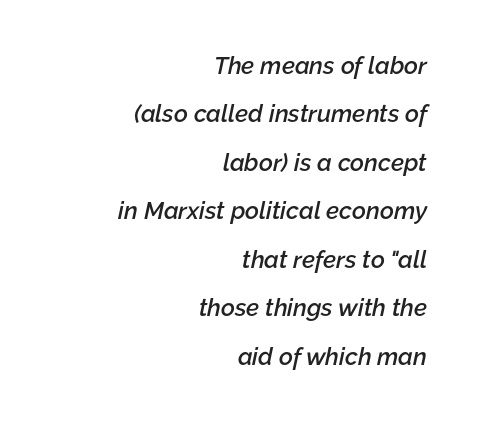
Q: Is the text bold? A: Semi-bold.
Q: Is the text italic (slanted)? A: Yes, it leans right by about 12 degrees.
Q: Is the text underlined? A: No.
Q: How is the paragraph aligned? A: Right-aligned.
Q: Is the spacing between letters normal or unusually wide? A: Normal.
Q: Is the spacing between lines tight, normal or loose? A: Loose.
